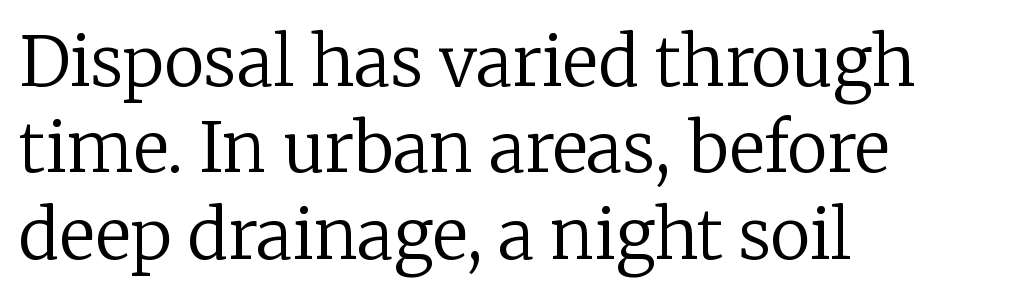
{"serif": "yes", "italic": "no", "bold": "no", "weight": "regular", "width": "normal", "stroke_contrast": "low", "x_height": "medium", "monospaced": "no", "underline": "no", "align": "left", "line_spacing": "normal", "line_spacing_ratio": 1.27, "letter_spacing": "normal", "letter_spacing_em": 0.0, "glyph_px": 68}
